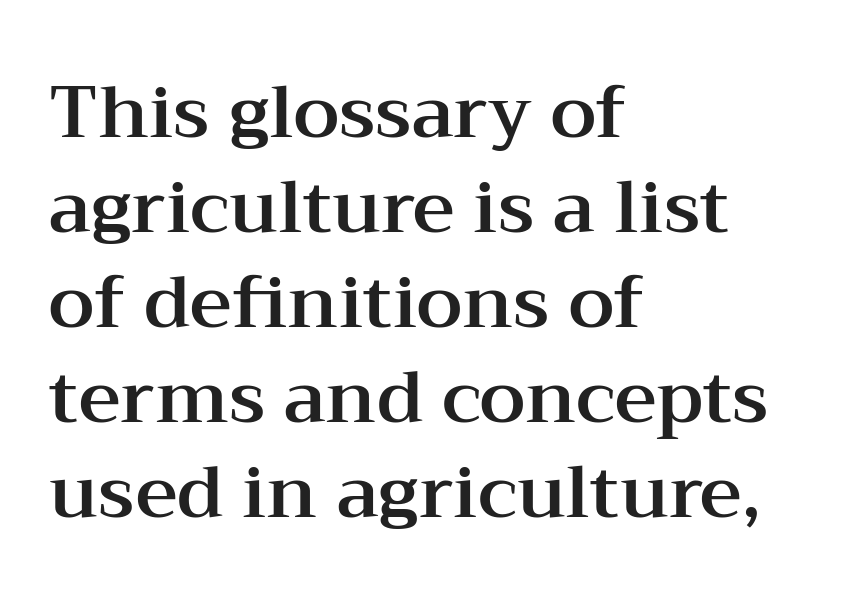
Ordinary non-slanted type is in use. Does the copy run flush right? No — it runs flush left. Here the glyphs are tracked normally, forming tight word shapes. Each new line begins a customary step beneath the previous one.
